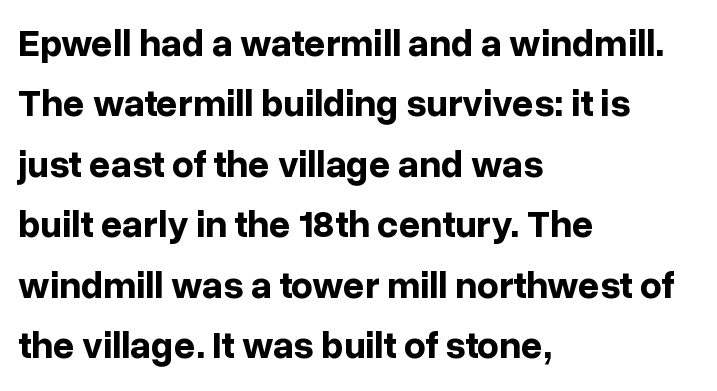
{"serif": "no", "italic": "no", "bold": "yes", "weight": "bold", "width": "normal", "stroke_contrast": "low", "x_height": "medium", "monospaced": "no", "underline": "no", "align": "left", "line_spacing": "normal", "line_spacing_ratio": 1.59, "letter_spacing": "normal", "letter_spacing_em": 0.0, "glyph_px": 38}
